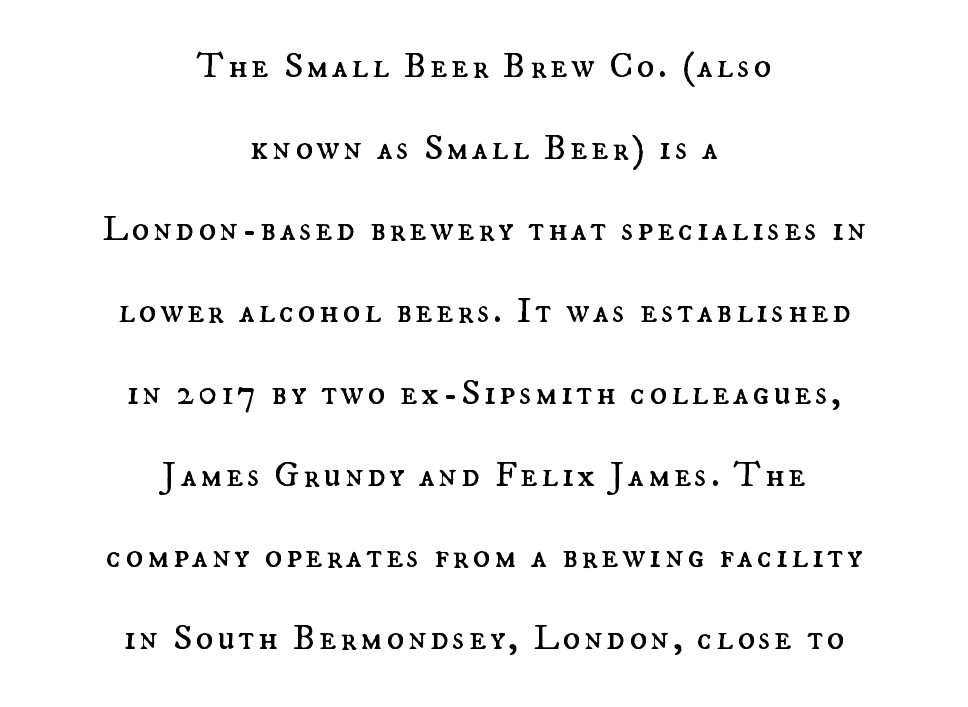
Q: Is the text bold? A: No.
Q: Is the text italic (slanted)? A: No, it is upright.
Q: Is the text underlined? A: No.
Q: How is the paragraph aligned? A: Centered.
Q: Is the spacing between lines tight, normal or loose? A: Loose.
Q: Width (condensed, normal, or wide)? A: Normal.
Q: Stroke contrast? A: Medium.
Q: x-height? A: Small.
Q: Monospaced? A: No.
